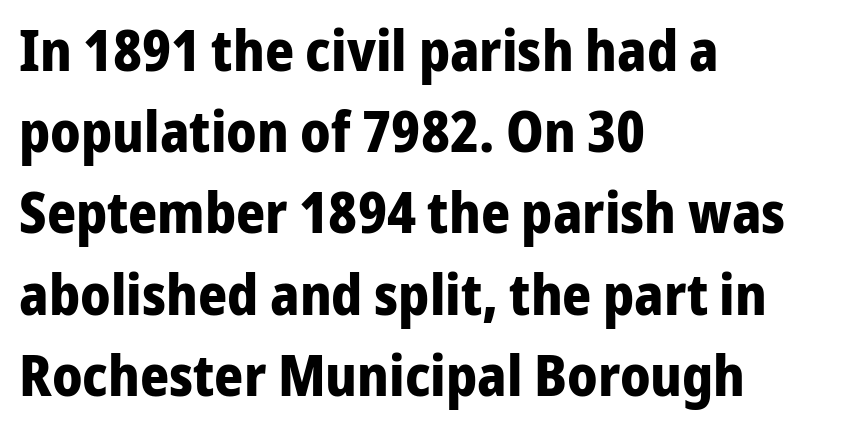
The image shows 56 px bold sans-serif type, upright; set left-aligned, normal line spacing (1.45x), normal letter spacing, not underlined; low stroke contrast and a medium x-height.
